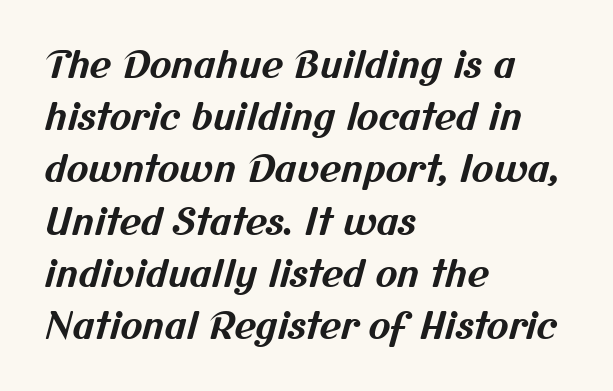
This sample has the flowing, uneven cadence of proportional lettering. Only glyphs here, with clear space below each row. Every row of glyphs begins at an identical x-position on the left. Regular leading. Look at the tracking — it's just the regular setting, nothing added. In terms of letterform style, serifs are entirely absent.
